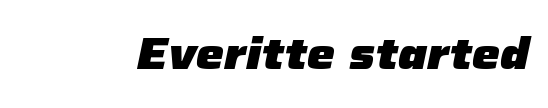
Q: Is the text bold? A: Yes.
Q: Is the text italic (slanted)? A: Yes, it leans right by about 12 degrees.
Q: Is the text underlined? A: No.
Q: Is the spacing between letters normal or unusually wide? A: Normal.
Q: Width (condensed, normal, or wide)? A: Normal.
Q: Stroke contrast? A: Low.
Q: x-height? A: Medium.
Q: Monospaced? A: No.
